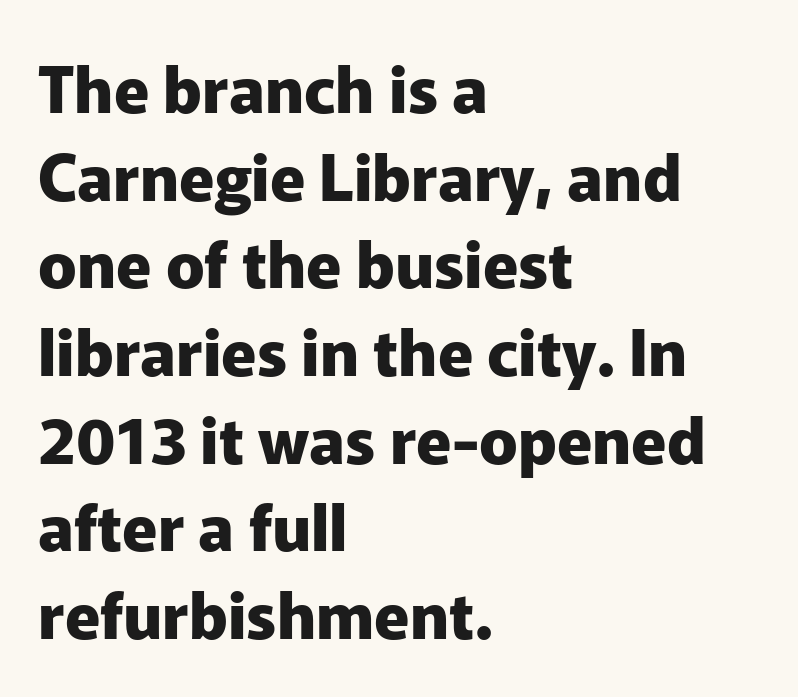
{"serif": "no", "italic": "no", "bold": "yes", "weight": "heavy", "width": "normal", "stroke_contrast": "low", "x_height": "medium", "monospaced": "no", "underline": "no", "align": "left", "line_spacing": "normal", "line_spacing_ratio": 1.37, "letter_spacing": "normal", "letter_spacing_em": 0.0, "glyph_px": 64}
